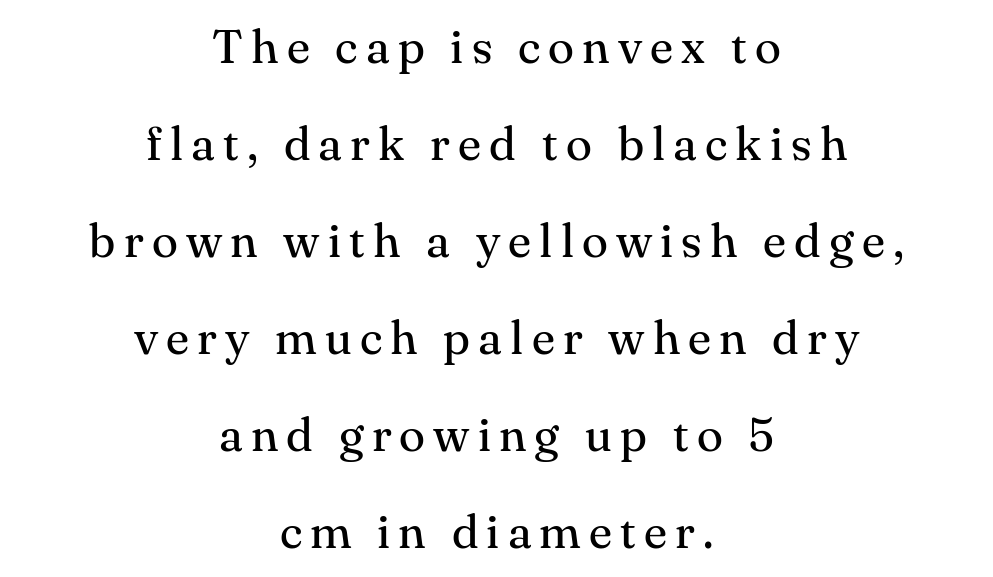
Q: Is the text bold? A: No.
Q: Is the text italic (slanted)? A: No, it is upright.
Q: Is the typeface a serif or a sans-serif typeface? A: Serif.
Q: Is the text underlined? A: No.
Q: How is the paragraph aligned? A: Centered.
Q: Is the spacing between lines tight, normal or loose? A: Loose.
Q: Width (condensed, normal, or wide)? A: Normal.
Q: Stroke contrast? A: Medium.
Q: x-height? A: Small.
Q: Monospaced? A: No.
